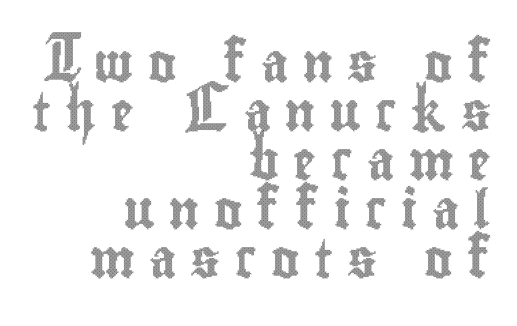
{"italic": "no", "width": "condensed", "x_height": "small", "monospaced": "no", "underline": "no", "align": "right", "line_spacing": "normal", "line_spacing_ratio": 1.29, "letter_spacing": "wide", "letter_spacing_em": 0.38, "glyph_px": 38}
